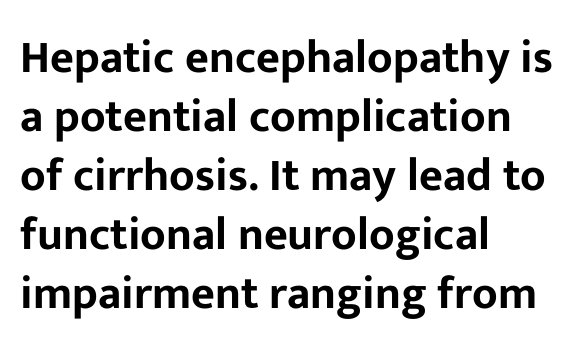
Any mark beneath the type? The region is blank. The rag falls on the right side of this text block. This sample uses plain, unmodified letter spacing. The space between consecutive lines is moderate. The typography opts for an upright posture over an oblique one.
